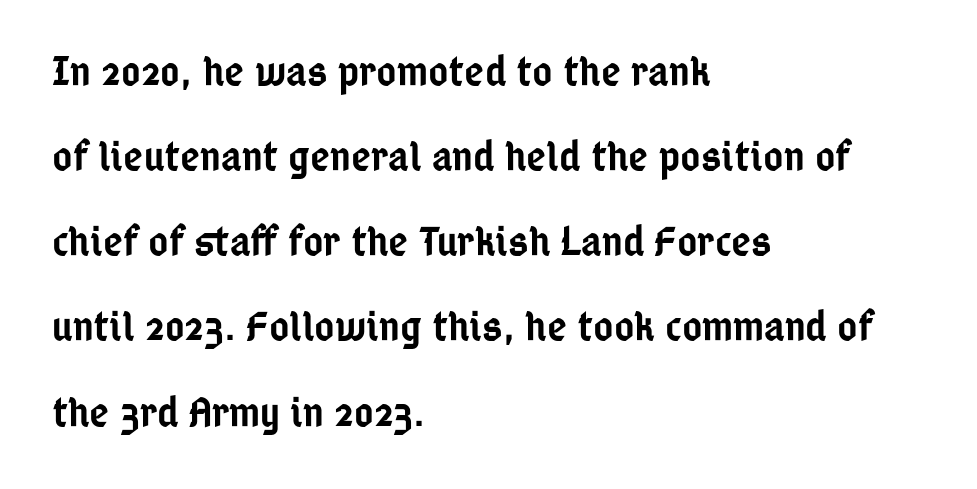
{"serif": "no", "italic": "no", "bold": "semi", "weight": "semibold", "width": "condensed", "stroke_contrast": "low", "x_height": "medium", "monospaced": "no", "underline": "no", "align": "left", "line_spacing": "loose", "line_spacing_ratio": 1.98, "letter_spacing": "normal", "letter_spacing_em": 0.0, "glyph_px": 43}
